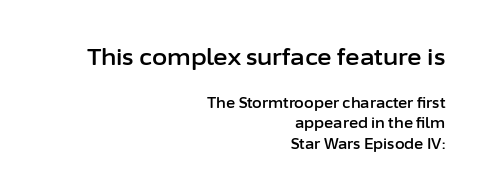
Whoever set this chose a conventional vertical rhythm. What stands out about the letter spacing? Nothing — it is the standard amount. The face used here appears at its bigger size in the upper chunk. Notice how the passage keeps a crisp vertical edge on the right only. The glyphs are unaccompanied by any horizontal stroke below them.
